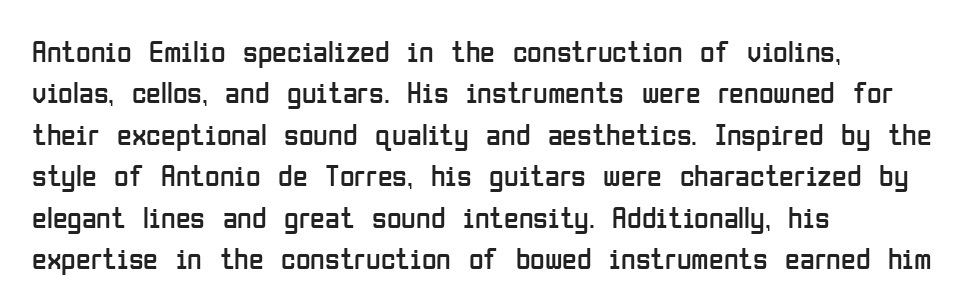
A typesetter would call this proportional, since set widths differ per character. Regarding serifs, this sample does without them. Visually the block forms a straight wall on the left and a jagged coastline on the right. Each row of text sits above clean, open space.
